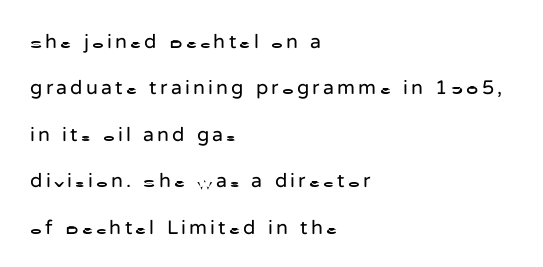
Bare-footed words on every line. Layout note: lines flush left. The lettering stays uniformly vertical, giving the passage a roman look. No letter is thick-stroked: the sample isn't bold. These lines stand farther apart than default settings would place them.
